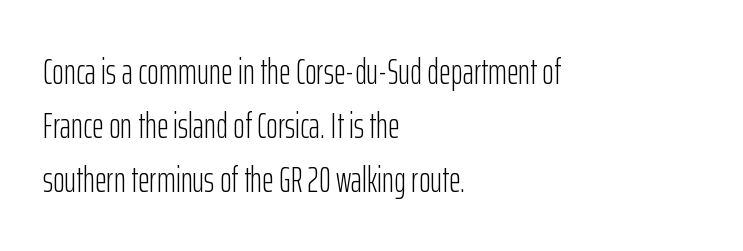
Q: Is the text bold? A: No.
Q: Is the text italic (slanted)? A: No, it is upright.
Q: Is the typeface a serif or a sans-serif typeface? A: Sans-serif.
Q: Is the text underlined? A: No.
Q: How is the paragraph aligned? A: Left-aligned.
Q: Is the spacing between letters normal or unusually wide? A: Normal.
Q: Is the spacing between lines tight, normal or loose? A: Normal.
Q: Width (condensed, normal, or wide)? A: Condensed.
Q: Stroke contrast? A: Low.
Q: x-height? A: Medium.
Q: Monospaced? A: No.
